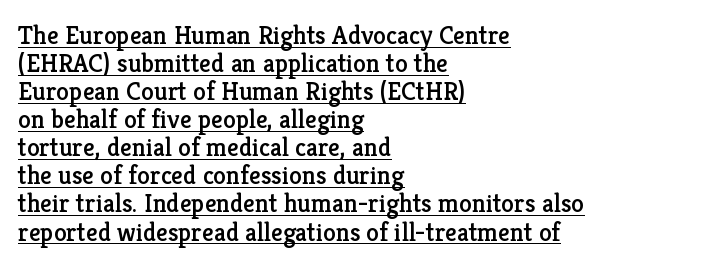
Left-aligned paragraph, ragged on the right. Each line of the rendering has a horizontal stroke beneath the glyphs. A roman cut, with each character standing at attention. What's the leading like? Squeezed, with rows nearly overlapping. The letterforms sit shoulder to shoulder at normal distance.
